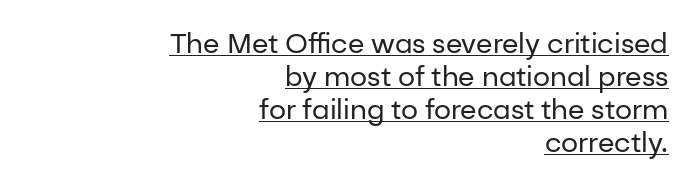
Q: Is the text bold? A: No.
Q: Is the text italic (slanted)? A: No, it is upright.
Q: Is the text underlined? A: Yes.
Q: How is the paragraph aligned? A: Right-aligned.
Q: Is the spacing between letters normal or unusually wide? A: Normal.
